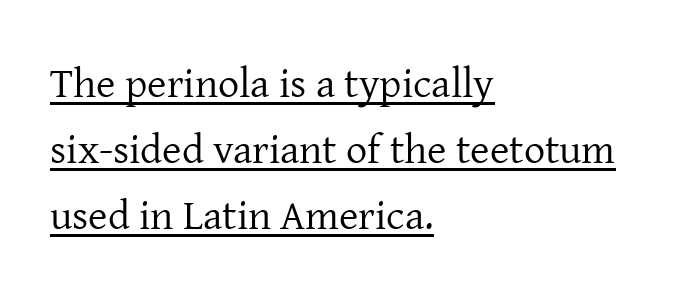
This is the regular roman posture of the typeface. The string is rendered with underlining switched on. Stems and bowls with no extra thickness — not bold. Which margin do the lines hug? The left one — the right edge is uneven.
